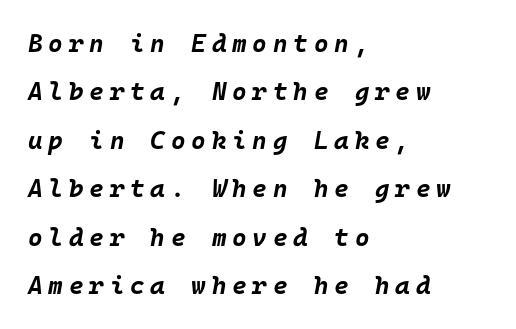
The image shows 25 px bold type, italic (leaning right); set left-aligned, loose line spacing (1.94x), unusually wide letter spacing (+0.23 em), not underlined.
